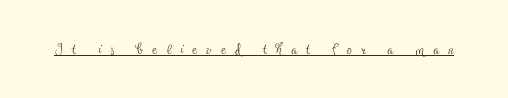
Q: Is the text bold? A: No.
Q: Is the text underlined? A: Yes.
Q: Is the spacing between letters normal or unusually wide? A: Unusually wide.
